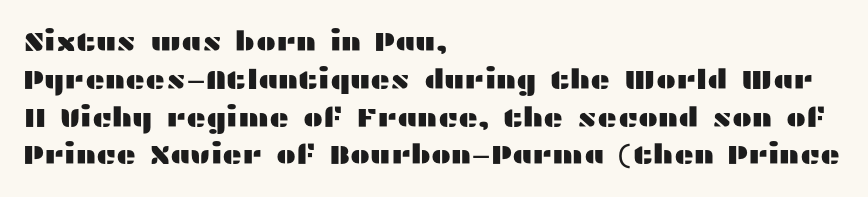
The image shows 27 px text type, upright; set left-aligned, normal line spacing (1.4x), normal letter spacing, not underlined.
